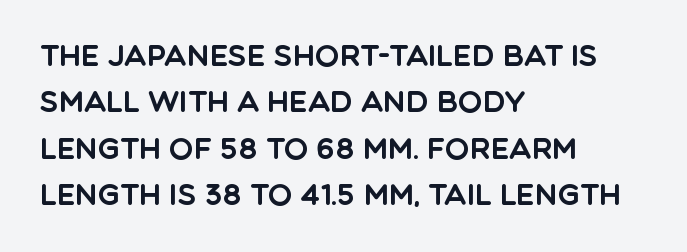
The image shows 29 px sans-serif type, upright; set left-aligned, normal line spacing (1.6x), normal letter spacing, not underlined; a large x-height.
